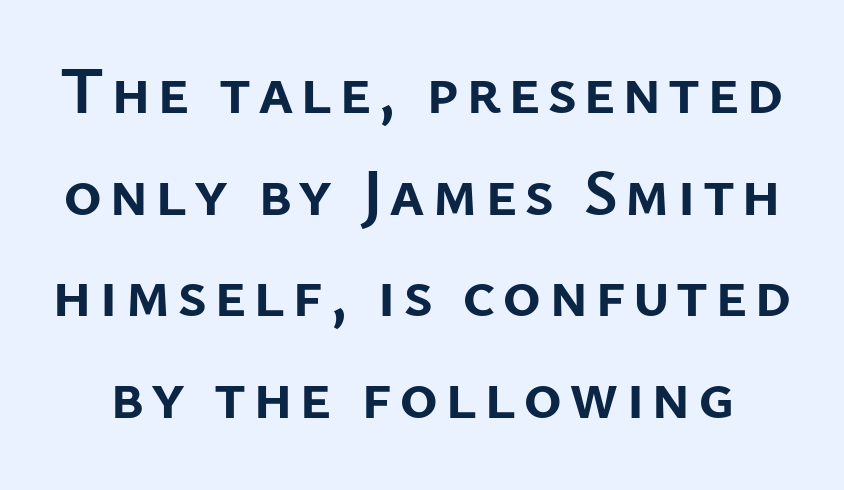
{"serif": "no", "italic": "no", "bold": "yes", "weight": "semibold", "width": "normal", "stroke_contrast": "low", "x_height": "medium", "monospaced": "no", "underline": "no", "line_spacing": "normal", "line_spacing_ratio": 1.54, "glyph_px": 66}
